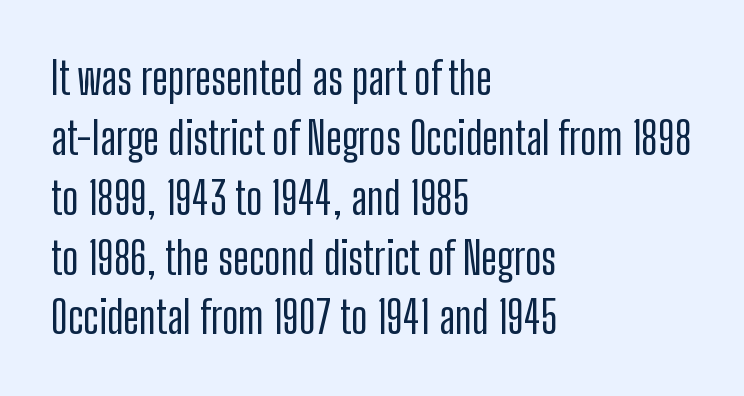
Quick note: underline off. Look at the tracking — it's just the regular setting, nothing added. No feet cap the strokes, marking this as sans-serif type. The paragraph has a hard left edge and a soft right edge.
